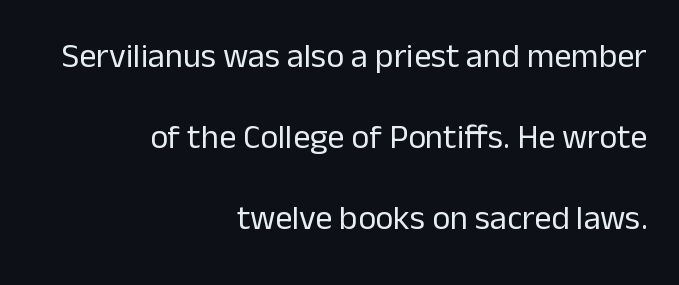
Q: Is the text bold? A: No.
Q: Is the text italic (slanted)? A: No, it is upright.
Q: Is the typeface a serif or a sans-serif typeface? A: Sans-serif.
Q: Is the text underlined? A: No.
Q: How is the paragraph aligned? A: Right-aligned.
Q: Is the spacing between letters normal or unusually wide? A: Normal.
Q: Is the spacing between lines tight, normal or loose? A: Loose.
Q: Width (condensed, normal, or wide)? A: Normal.
Q: Stroke contrast? A: Low.
Q: x-height? A: Medium.
Q: Monospaced? A: No.
